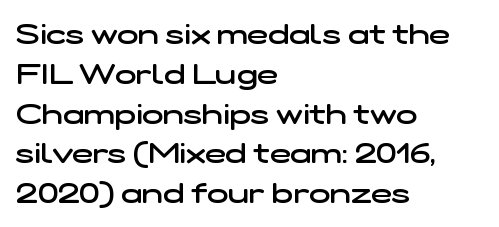
The text was rendered using a sans face with plain stroke endings. What's the leading like? Ordinary, nothing unusual. The space directly below the letters is spotless. In CSS terms this would be text-align: left. The rendering uses natural spacing where letterforms have individual widths. Compared with an ordinary text face, these strokes are moderately heavier — a semibold.
